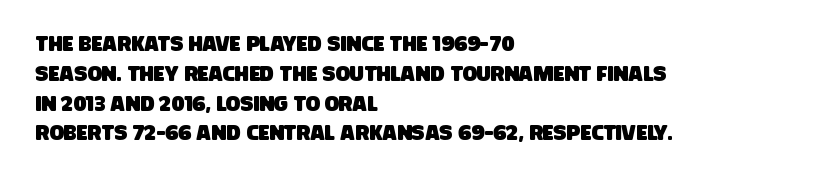
Q: Is the text underlined? A: No.
Q: How is the paragraph aligned? A: Left-aligned.
Q: Is the spacing between letters normal or unusually wide? A: Normal.
Q: Is the spacing between lines tight, normal or loose? A: Normal.
